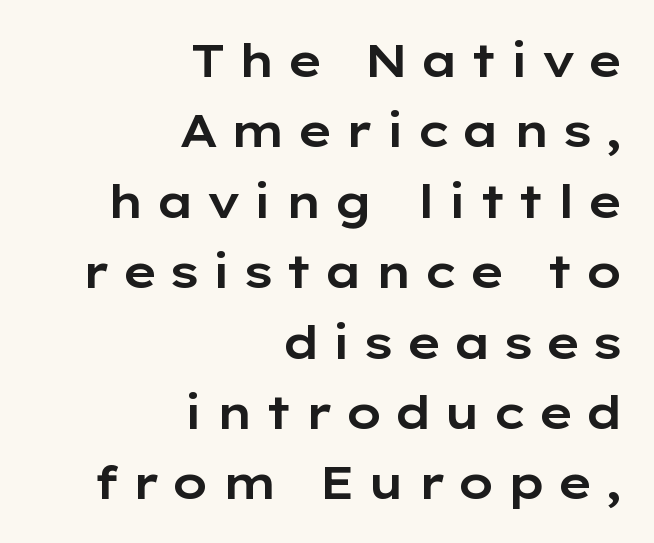
{"serif": "no", "italic": "no", "width": "wide", "stroke_contrast": "low", "x_height": "medium", "monospaced": "no", "underline": "no", "align": "right", "line_spacing": "normal", "line_spacing_ratio": 1.53, "letter_spacing": "wide", "letter_spacing_em": 0.24, "glyph_px": 46}
